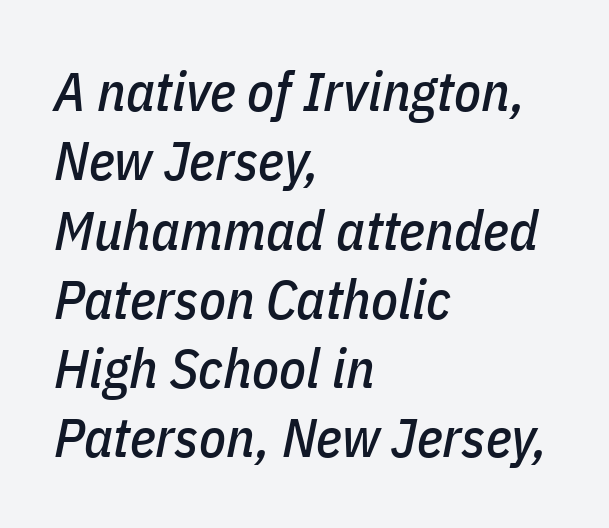
The image shows 55 px condensed type, italic (leaning right); set left-aligned, normal line spacing (1.26x), normal letter spacing, not underlined; low stroke contrast and a medium x-height.
